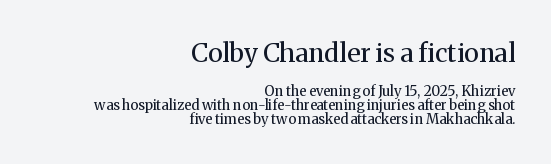
The space directly below the letters is spotless. Stems here are at most as thick as an everyday book face. What stands out about the letter spacing? Nothing — it is the standard amount. The rendering shrinks the type as you move from the upper chunk to the lower. Style check: upright.
